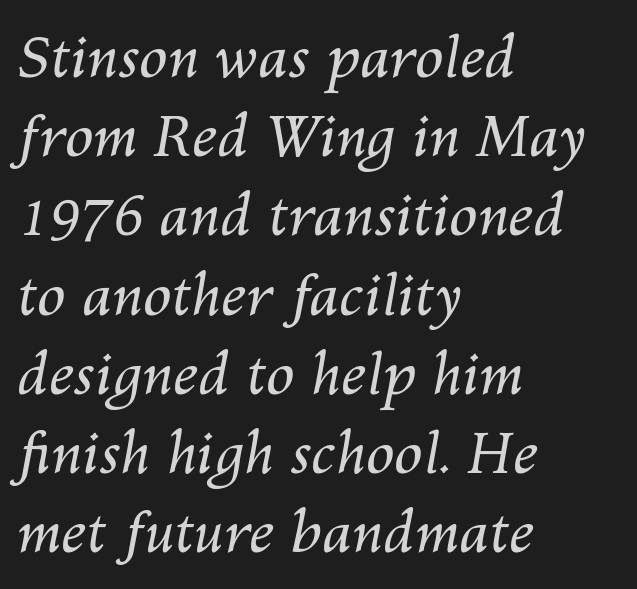
Honestly, there is no underline to notice here at all. The glyphs look as if they've been sheared to an angle. The face used here is proportionally spaced, like ordinary book or web type. One glance says typical: line gaps are just what's usual. The strokes carry an ordinary text weight at most. These lines are set flush left with a ragged right edge.
